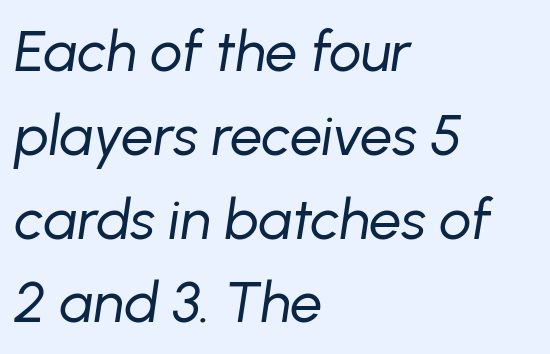
{"italic": "yes", "lean": "right", "slant_degrees": 8, "bold": "no", "weight": "regular", "width": "normal", "stroke_contrast": "low", "x_height": "medium", "monospaced": "no", "underline": "no", "align": "left", "line_spacing": "normal", "line_spacing_ratio": 1.47, "letter_spacing": "normal", "letter_spacing_em": 0.0, "glyph_px": 57}
